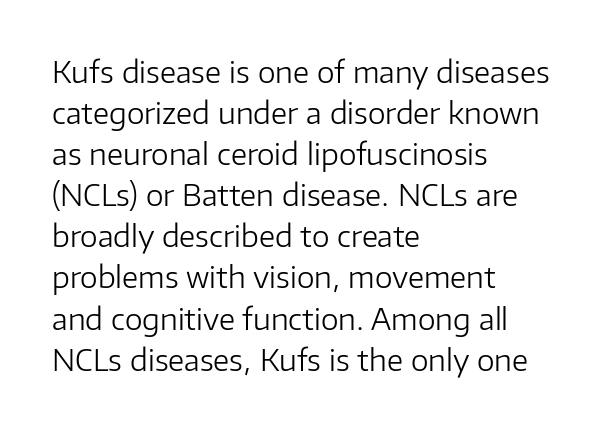
{"serif": "no", "italic": "no", "bold": "no", "weight": "light", "width": "normal", "stroke_contrast": "low", "x_height": "medium", "monospaced": "no", "underline": "no", "align": "left", "line_spacing": "normal", "line_spacing_ratio": 1.37, "letter_spacing": "normal", "letter_spacing_em": 0.0, "glyph_px": 30}
